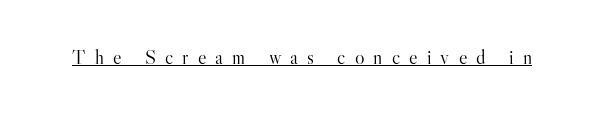
Q: Is the text bold? A: No.
Q: Is the text italic (slanted)? A: No, it is upright.
Q: Is the text underlined? A: Yes.
Q: Is the spacing between letters normal or unusually wide? A: Unusually wide.
